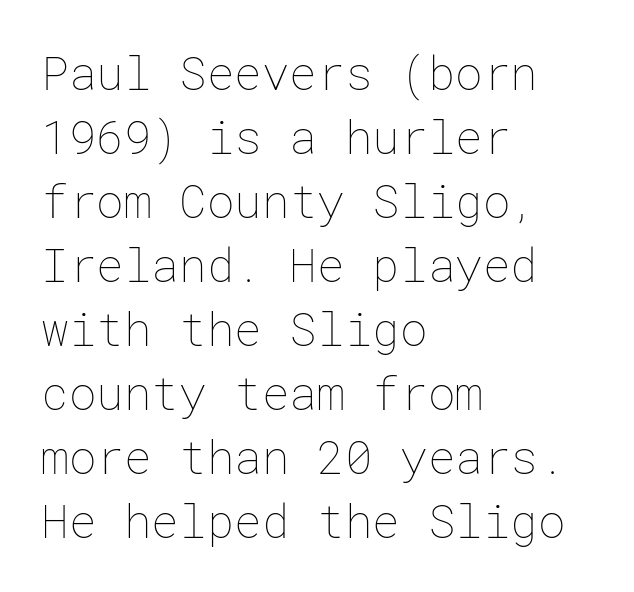
{"italic": "no", "bold": "no", "weight": "thin", "width": "normal", "stroke_contrast": "low", "x_height": "medium", "underline": "no", "align": "left", "line_spacing": "normal", "line_spacing_ratio": 1.39, "letter_spacing": "normal", "letter_spacing_em": 0.0, "glyph_px": 46}
